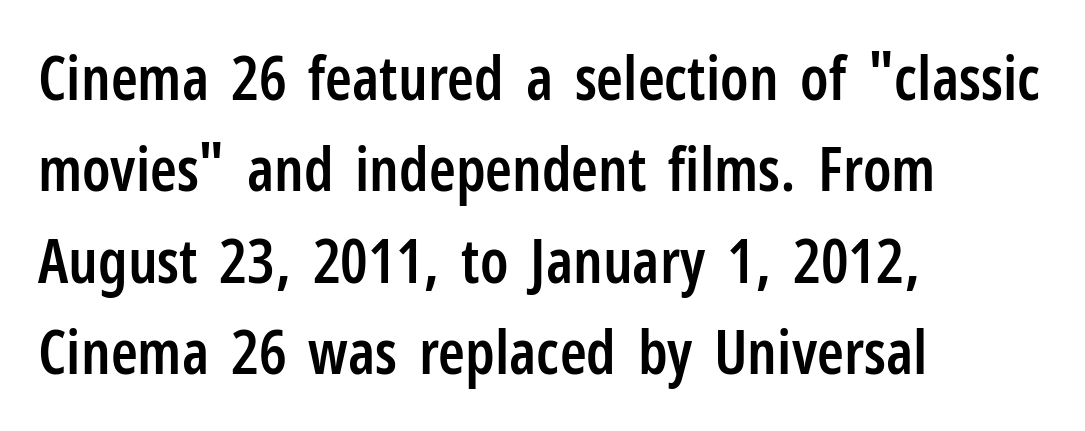
Q: Is the text bold? A: Semi-bold.
Q: Is the text italic (slanted)? A: No, it is upright.
Q: Is the typeface a serif or a sans-serif typeface? A: Sans-serif.
Q: Is the text underlined? A: No.
Q: How is the paragraph aligned? A: Left-aligned.
Q: Is the spacing between letters normal or unusually wide? A: Normal.
Q: Is the spacing between lines tight, normal or loose? A: Normal.
Q: Width (condensed, normal, or wide)? A: Condensed.
Q: Stroke contrast? A: Low.
Q: x-height? A: Medium.
Q: Monospaced? A: No.
